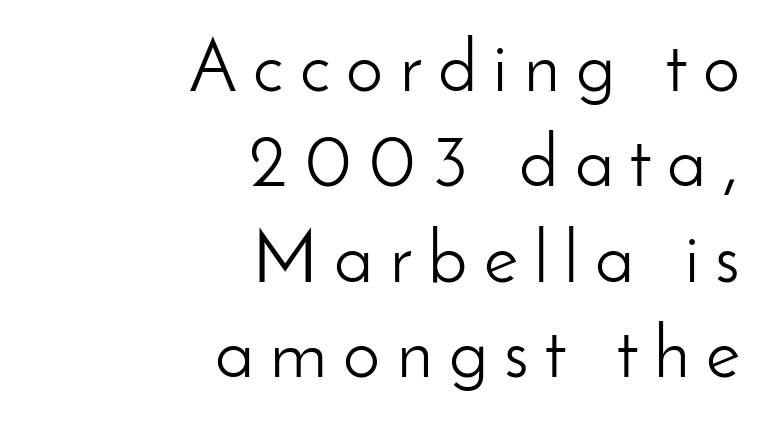
This rendering uses right alignment, leaving the left contour irregular. The type is letterspaced generously, with wide tracking. The area under the type is left untouched. Normally led — the rows are evenly, conventionally spaced. Think standard paragraph weight, or any step lighter than that. Here the designer chose a conventional face with non-uniform glyph widths.
